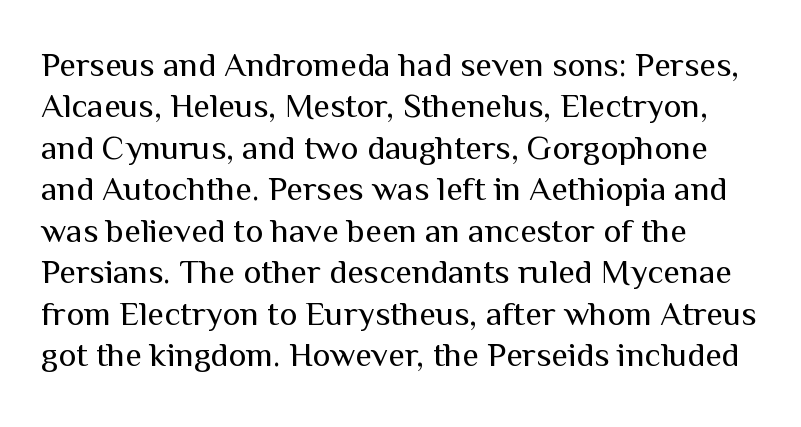
Q: Is the text bold? A: No.
Q: Is the text italic (slanted)? A: No, it is upright.
Q: Is the typeface a serif or a sans-serif typeface? A: Sans-serif.
Q: Is the text underlined? A: No.
Q: How is the paragraph aligned? A: Left-aligned.
Q: Is the spacing between letters normal or unusually wide? A: Normal.
Q: Width (condensed, normal, or wide)? A: Normal.
Q: Stroke contrast? A: Medium.
Q: x-height? A: Medium.
Q: Monospaced? A: No.
